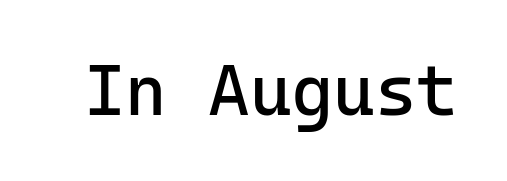
The image shows 71 px regular-weight sans-serif type, upright, monospaced; set normal letter spacing, not underlined; low stroke contrast and a medium x-height.
